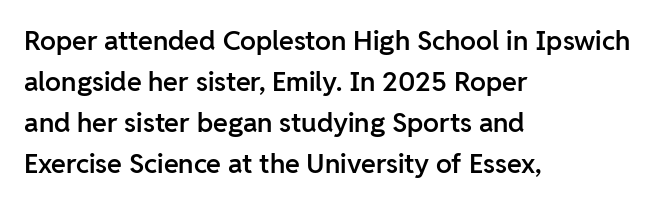
{"italic": "no", "bold": "semi", "underline": "no", "align": "left", "line_spacing": "normal", "line_spacing_ratio": 1.52, "letter_spacing": "normal", "letter_spacing_em": 0.0, "glyph_px": 27}
